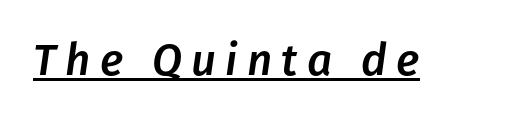
Q: Is the text italic (slanted)? A: Yes, it leans right by about 8 degrees.
Q: Is the text underlined? A: Yes.
Q: Is the spacing between letters normal or unusually wide? A: Unusually wide.
Q: Width (condensed, normal, or wide)? A: Normal.
Q: Stroke contrast? A: Low.
Q: x-height? A: Medium.
Q: Monospaced? A: No.
